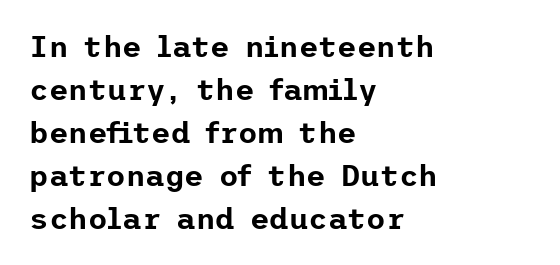
Q: Is the text italic (slanted)? A: No, it is upright.
Q: Is the typeface a serif or a sans-serif typeface? A: Sans-serif.
Q: Is the text underlined? A: No.
Q: How is the paragraph aligned? A: Left-aligned.
Q: Is the spacing between letters normal or unusually wide? A: Normal.
Q: Is the spacing between lines tight, normal or loose? A: Normal.
Q: Width (condensed, normal, or wide)? A: Normal.
Q: Stroke contrast? A: Low.
Q: x-height? A: Medium.
